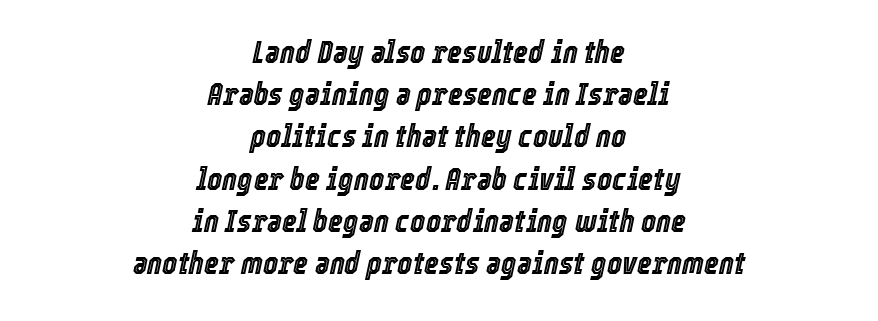
Q: Is the text italic (slanted)? A: Yes, it leans right by about 12 degrees.
Q: Is the text underlined? A: No.
Q: How is the paragraph aligned? A: Centered.
Q: Is the spacing between letters normal or unusually wide? A: Normal.
Q: Is the spacing between lines tight, normal or loose? A: Normal.
Q: Width (condensed, normal, or wide)? A: Condensed.
Q: x-height? A: Medium.
Q: Monospaced? A: No.
